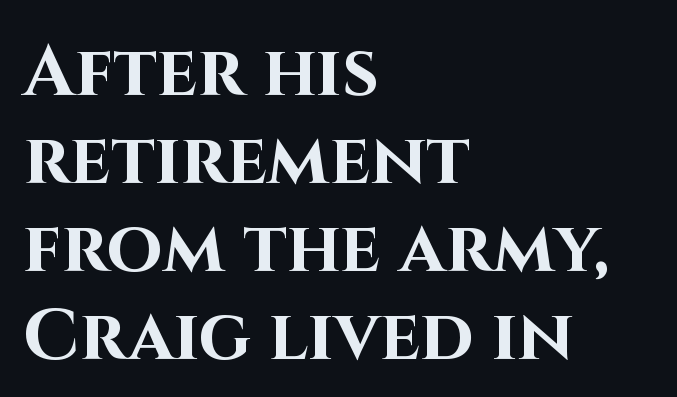
Posture: straight, roman, zero tilt. Is the letter spacing exaggerated? No — it looks like the ordinary default. The letters carry no serifs — their stems end cleanly without finishing strokes. The paragraph shown leans on its left margin. As a designer I'd log this as weight 700, bold.
